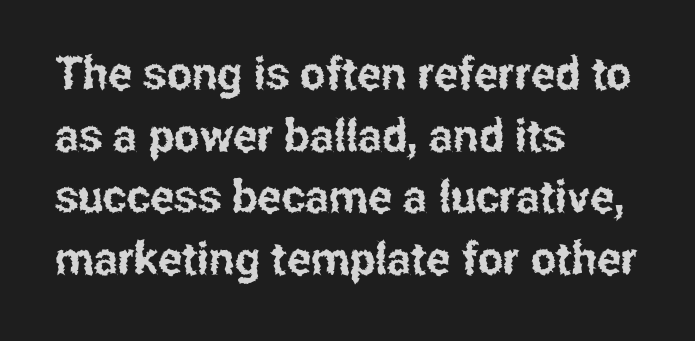
Each word holds together tightly as a unit, with standard inter-letter gaps. The type family on display is of the sans-serif kind. A typesetter would call this proportional, since set widths differ per character. The space beneath each line is pristine and unruled.
